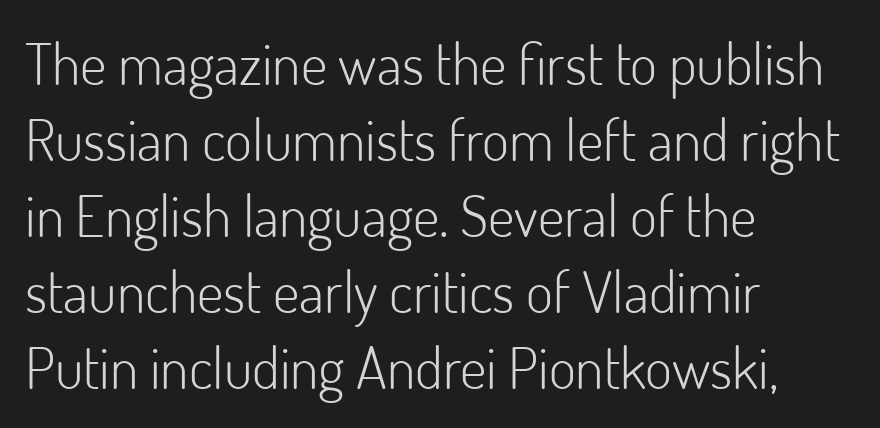
{"serif": "no", "italic": "no", "bold": "no", "weight": "light", "width": "normal", "stroke_contrast": "low", "x_height": "small", "monospaced": "no", "underline": "no", "align": "left", "line_spacing": "normal", "line_spacing_ratio": 1.31, "letter_spacing": "normal", "letter_spacing_em": 0.0, "glyph_px": 58}
